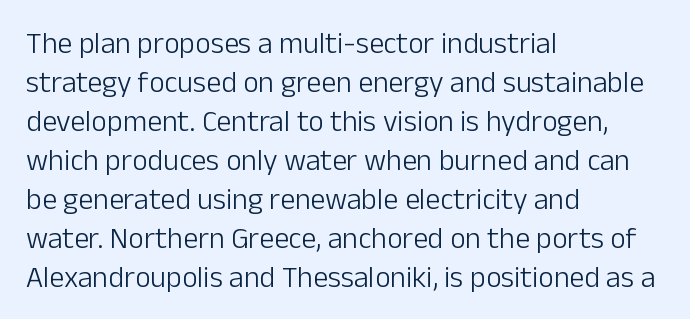
Casual observation: everything's shoved over to the left. The strip under each line holds only bare page. The rendering uses natural spacing where letterforms have individual widths. The line texture is even and compact thanks to regular tracking. Summary of vertical rhythm: regular, with standard interline spacing.
